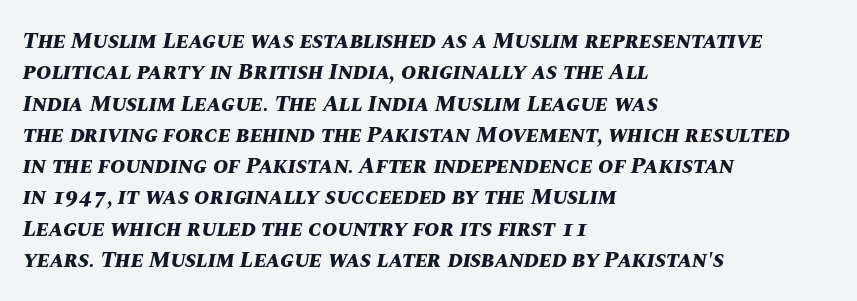
Q: Is the text bold? A: Yes.
Q: Is the text italic (slanted)? A: Yes, it leans right by about 10 degrees.
Q: Is the text underlined? A: No.
Q: How is the paragraph aligned? A: Left-aligned.
Q: Is the spacing between letters normal or unusually wide? A: Normal.
Q: Is the spacing between lines tight, normal or loose? A: Normal.
